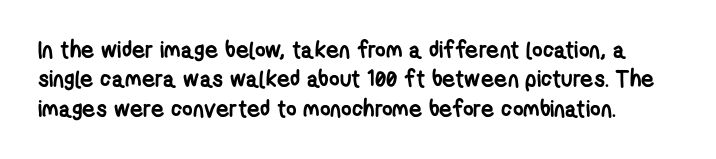
{"bold": "yes", "underline": "no", "line_spacing": "normal", "line_spacing_ratio": 1.28, "letter_spacing": "normal", "letter_spacing_em": 0.0, "glyph_px": 23}
